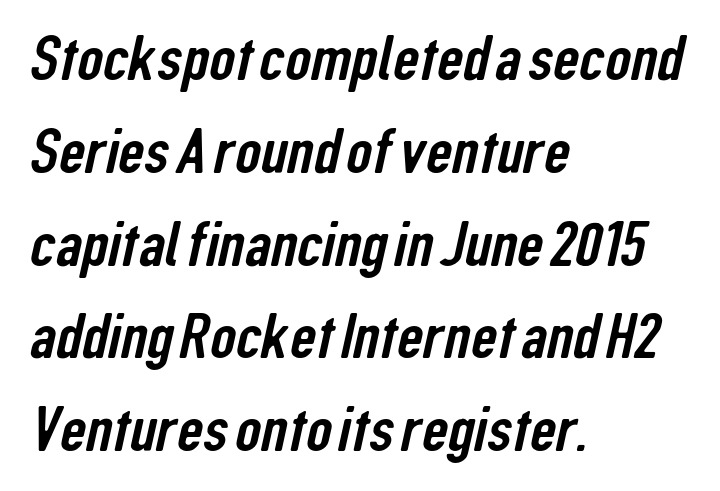
{"serif": "no", "width": "condensed", "stroke_contrast": "low", "x_height": "medium", "monospaced": "no", "underline": "no", "align": "left", "line_spacing": "normal", "line_spacing_ratio": 1.45, "letter_spacing": "normal", "letter_spacing_em": 0.0, "glyph_px": 64}
